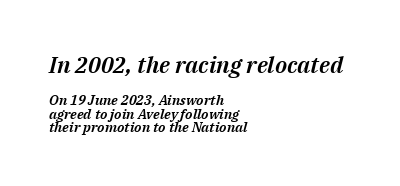
Is the type slanted? Yes — the strokes lean at a clear angle. You could call the tracking neutral — neither tight nor loose. Successive baselines arrive quickly, one right under another. These lines are set flush left with a ragged right edge. The space beneath each line is pristine and unruled. Scale decreases going downward across the two blocks.
